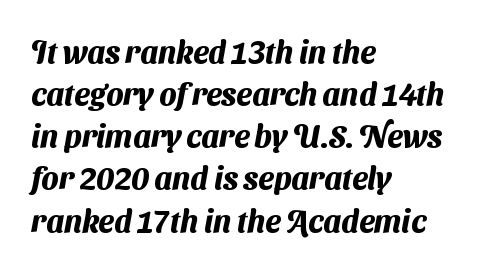
The image shows 31 px heavy sans-serif type; set left-aligned, normal line spacing (1.36x), normal letter spacing, not underlined; medium stroke contrast and a medium x-height.
